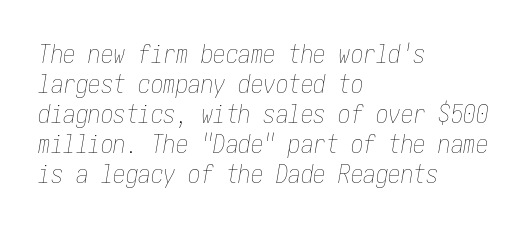
{"italic": "yes", "lean": "right", "slant_degrees": 10, "bold": "no", "underline": "no", "align": "left", "line_spacing_ratio": 1.2, "letter_spacing": "normal", "letter_spacing_em": 0.0, "glyph_px": 25}
